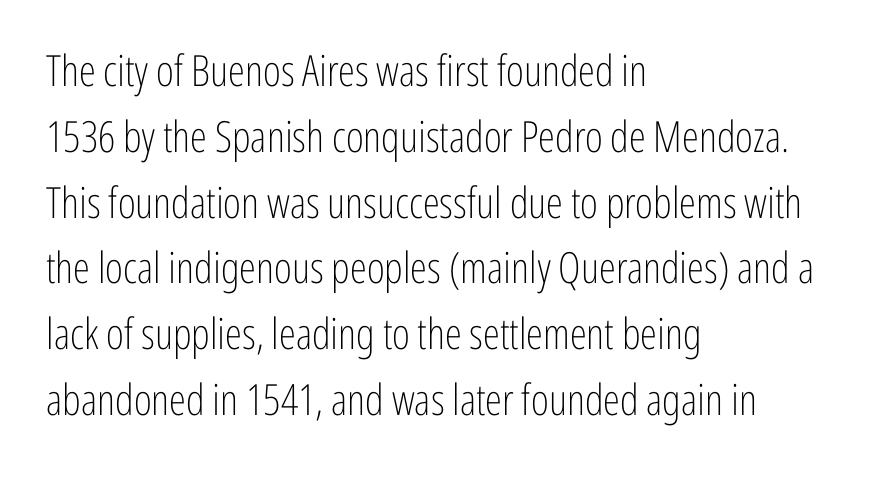
{"serif": "no", "italic": "no", "bold": "no", "weight": "light", "width": "condensed", "stroke_contrast": "low", "x_height": "medium", "monospaced": "no", "underline": "no", "align": "left", "line_spacing": "normal", "line_spacing_ratio": 1.53, "letter_spacing": "normal", "letter_spacing_em": 0.0, "glyph_px": 43}
